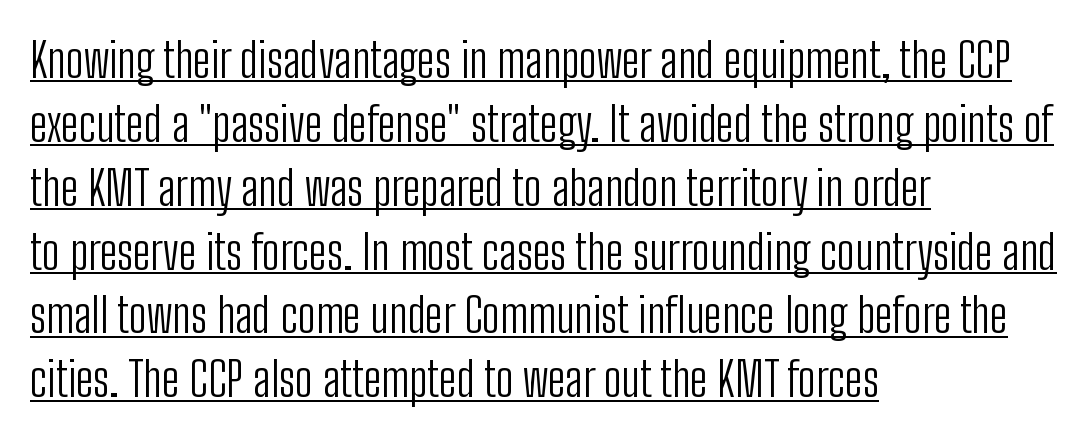
The typography opts for an upright posture over an oblique one. Letterform terminals end flat and unadorned throughout the passage. The typesetting does not lean heavy: it is not bold. Honestly, the letter spacing is just normal — you wouldn't notice it. The passage shown is underscored from start to finish.
